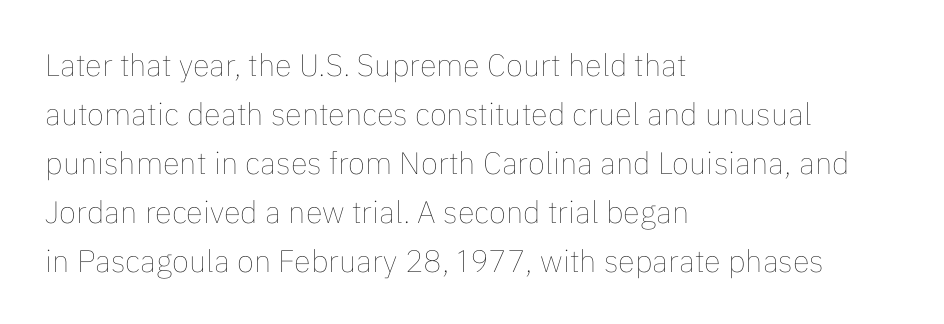
What's the leading like? Ordinary, nothing unusual. Every stem runs plumb, perpendicular to the baseline. Weight: regular or lighter. Character widths vary here, with narrow letters taking less room than wide ones. The tracking reads as untouched default to a designer's eye.
